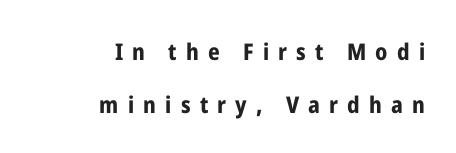
The image shows 23 px bold type, upright; set right-aligned, loose line spacing (2.29x), unusually wide letter spacing (+0.4 em), not underlined.
